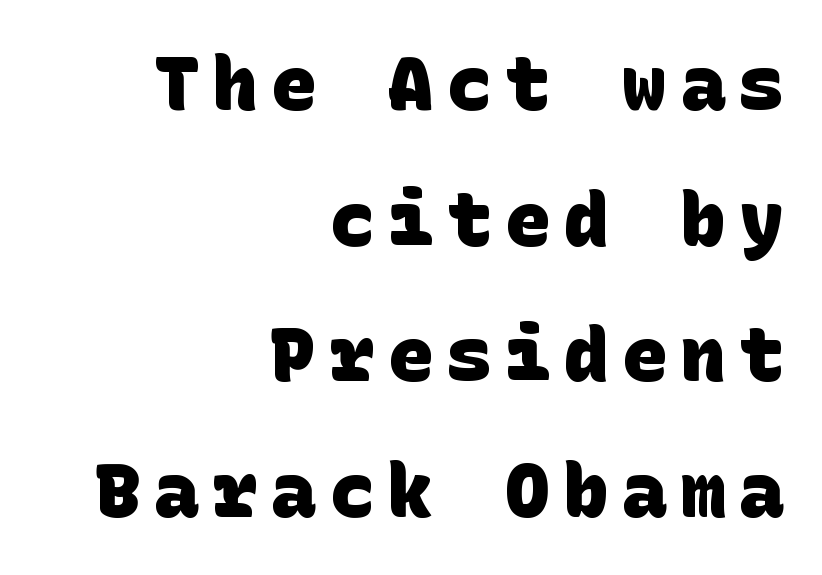
The image shows 75 px heavy sans-serif type; set right-aligned, line spacing 1.81x, not underlined; low stroke contrast and a large x-height.
